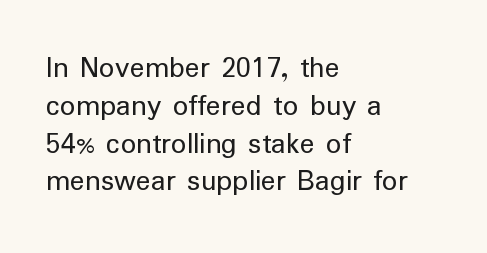
Q: Is the text bold? A: No.
Q: Is the text italic (slanted)? A: No, it is upright.
Q: Is the typeface a serif or a sans-serif typeface? A: Sans-serif.
Q: Is the text underlined? A: No.
Q: How is the paragraph aligned? A: Left-aligned.
Q: Is the spacing between letters normal or unusually wide? A: Normal.
Q: Width (condensed, normal, or wide)? A: Normal.
Q: Stroke contrast? A: Low.
Q: x-height? A: Medium.
Q: Monospaced? A: No.
